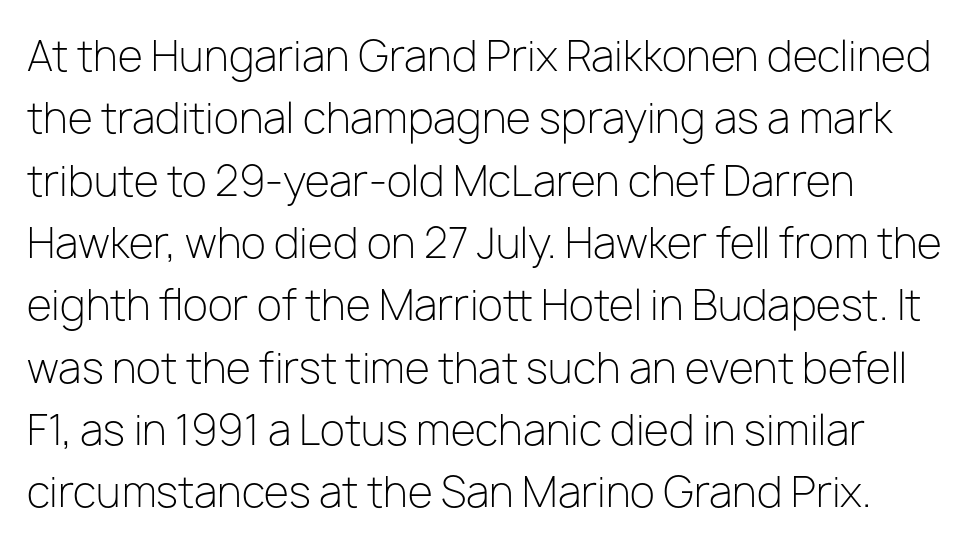
{"serif": "no", "italic": "no", "bold": "no", "weight": "light", "width": "normal", "stroke_contrast": "low", "x_height": "medium", "monospaced": "no", "underline": "no", "align": "left", "line_spacing": "normal", "line_spacing_ratio": 1.52, "letter_spacing": "normal", "letter_spacing_em": 0.0, "glyph_px": 41}
